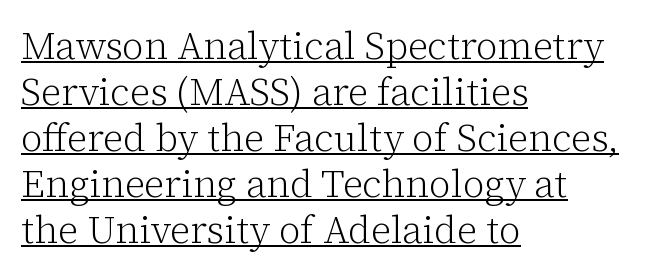
This reads as an unemphasized weight, regular at the heaviest. The sample's only ornament is a line tracing under the words. The horizontal fit of the characters is conventional and even. The font family rendered here belongs to the serif group.
